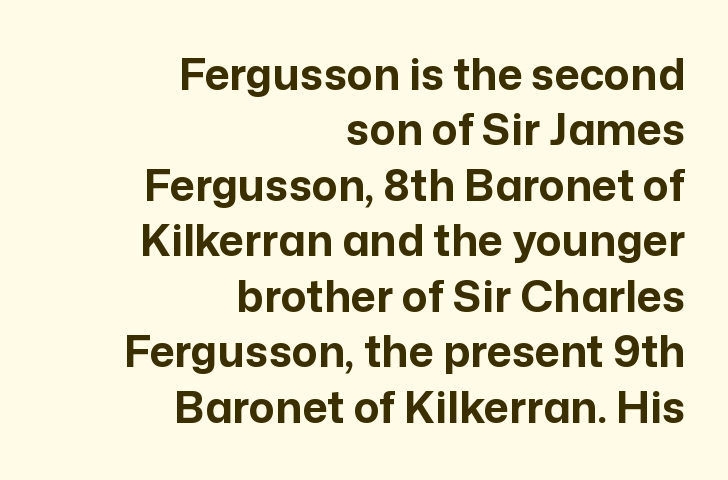
Does extra space separate the letters? No, they use regular spacing. Strong, thick strokes mark this as bold type. The characters display no serif detailing; their extremities are plain. Alignment: flush right. The passage shown is typed in a proportional face where columns would drift. Plain, unruled lines of type.
